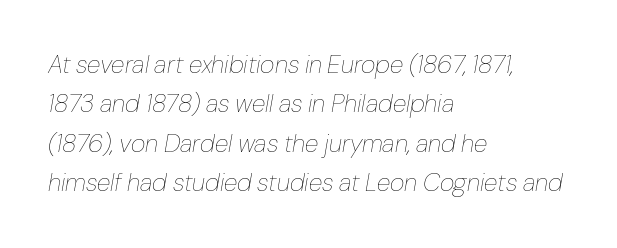
Is the block centered? No — it sits flush against the left margin. This sample uses plain, unmodified letter spacing. The axis of the letterforms is tilted away from vertical. Descender tails drop into unmarked territory.
